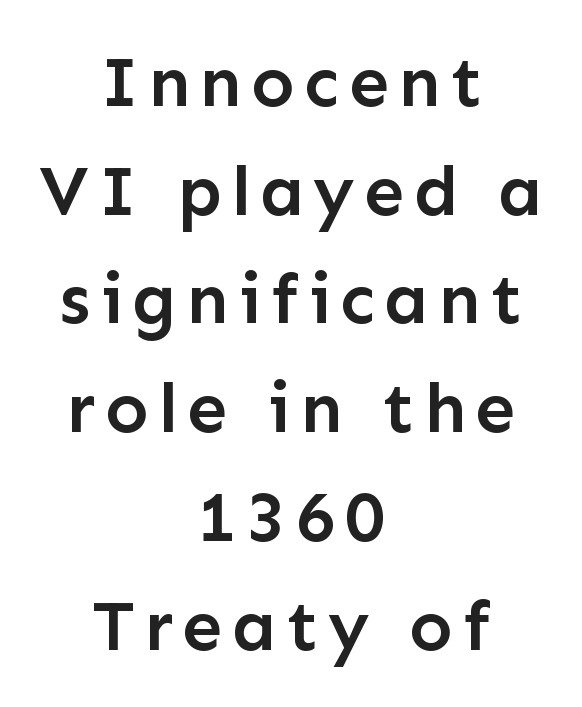
{"serif": "no", "italic": "no", "bold": "semi", "weight": "semibold", "width": "normal", "stroke_contrast": "low", "x_height": "medium", "monospaced": "no", "underline": "no", "align": "center", "line_spacing": "normal", "line_spacing_ratio": 1.51, "glyph_px": 72}
